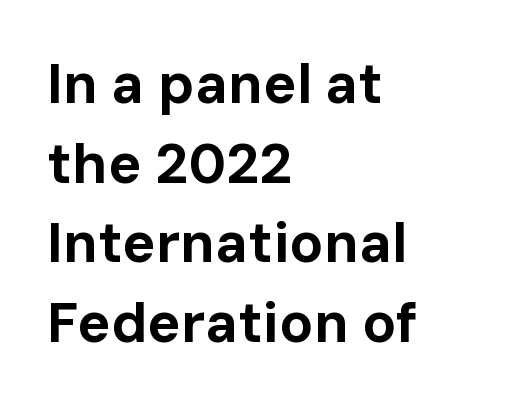
Q: Is the text bold? A: Yes.
Q: Is the text italic (slanted)? A: No, it is upright.
Q: Is the typeface a serif or a sans-serif typeface? A: Sans-serif.
Q: Is the text underlined? A: No.
Q: How is the paragraph aligned? A: Left-aligned.
Q: Is the spacing between letters normal or unusually wide? A: Normal.
Q: Is the spacing between lines tight, normal or loose? A: Normal.
Q: Width (condensed, normal, or wide)? A: Normal.
Q: Stroke contrast? A: Low.
Q: x-height? A: Medium.
Q: Monospaced? A: No.
